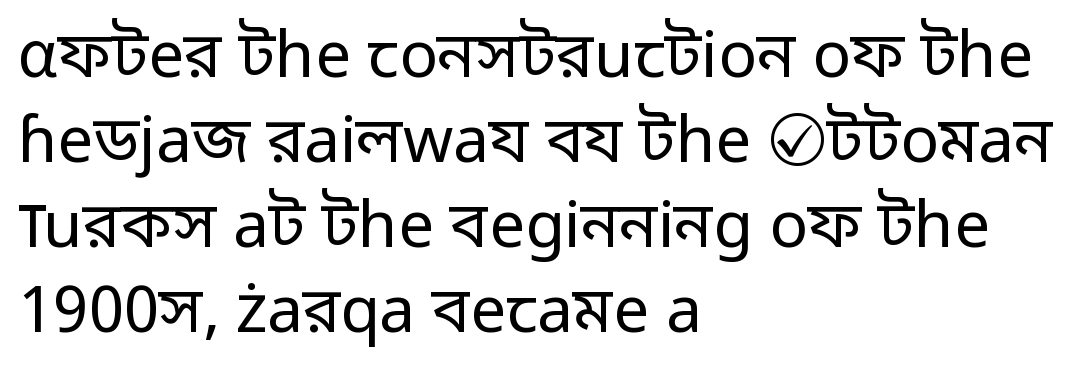
Q: Is the text bold? A: No.
Q: Is the text italic (slanted)? A: No, it is upright.
Q: Is the typeface a serif or a sans-serif typeface? A: Sans-serif.
Q: Is the text underlined? A: No.
Q: How is the paragraph aligned? A: Left-aligned.
Q: Is the spacing between letters normal or unusually wide? A: Normal.
Q: Is the spacing between lines tight, normal or loose? A: Normal.
Q: Width (condensed, normal, or wide)? A: Normal.
Q: Stroke contrast? A: Low.
Q: x-height? A: Medium.
Q: Monospaced? A: No.
